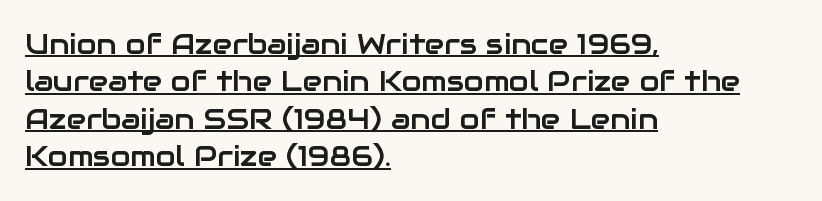
Q: Is the text italic (slanted)? A: No, it is upright.
Q: Is the typeface a serif or a sans-serif typeface? A: Sans-serif.
Q: Is the text underlined? A: Yes.
Q: How is the paragraph aligned? A: Left-aligned.
Q: Is the spacing between letters normal or unusually wide? A: Normal.
Q: Is the spacing between lines tight, normal or loose? A: Normal.
Q: Width (condensed, normal, or wide)? A: Normal.
Q: Stroke contrast? A: Low.
Q: x-height? A: Medium.
Q: Monospaced? A: No.
